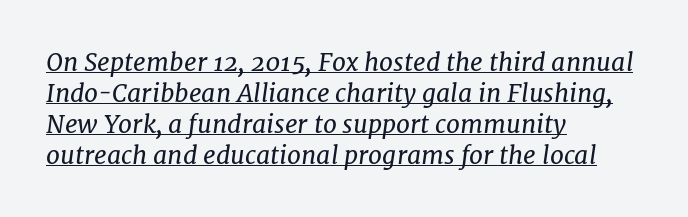
Q: Is the text bold? A: No.
Q: Is the text italic (slanted)? A: Yes, it leans right by about 7 degrees.
Q: Is the text underlined? A: Yes.
Q: How is the paragraph aligned? A: Left-aligned.
Q: Is the spacing between letters normal or unusually wide? A: Normal.
